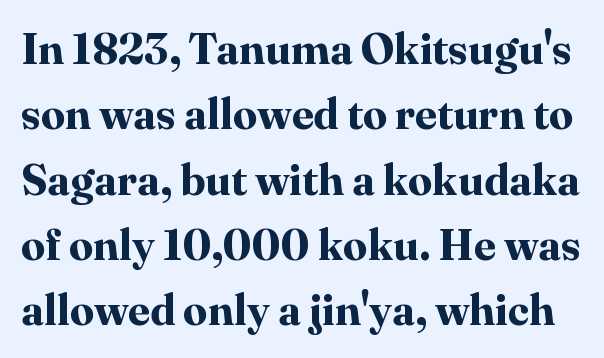
The image shows 43 px bold serif type, upright; set normal line spacing (1.52x), normal letter spacing, not underlined; high stroke contrast and a medium x-height.
